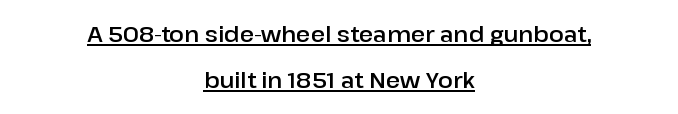
Q: Is the text italic (slanted)? A: No, it is upright.
Q: Is the text underlined? A: Yes.
Q: How is the paragraph aligned? A: Centered.
Q: Is the spacing between letters normal or unusually wide? A: Normal.
Q: Is the spacing between lines tight, normal or loose? A: Loose.
